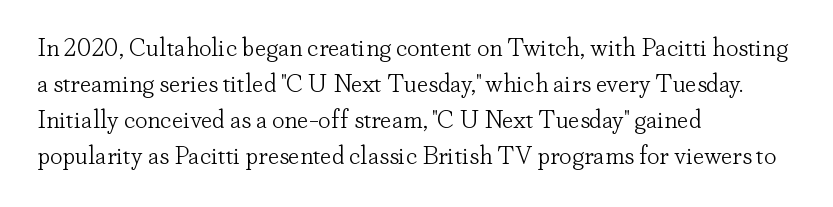
The rendering anchors every line to the left-hand side. Words appear dense and cohesive because spacing is normal. Does the leading feel generous? No, just average. A quiet, ordinary-to-light weight characterises the typeface.
